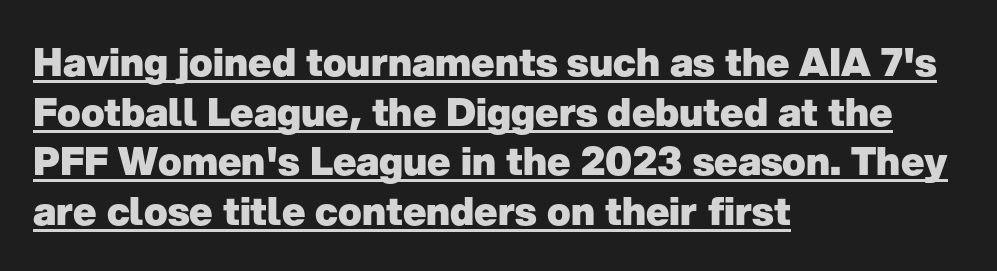
Characters follow at the spacing the type designer built in. Does the weight exceed regular? Yes, all the way to bold. The text was rendered using a sans face with plain stroke endings. The paragraph has a hard left edge and a soft right edge. Is there an underline? Yes — a line sits under the letters. When letters stand straight like this, we call the style roman or upright.
